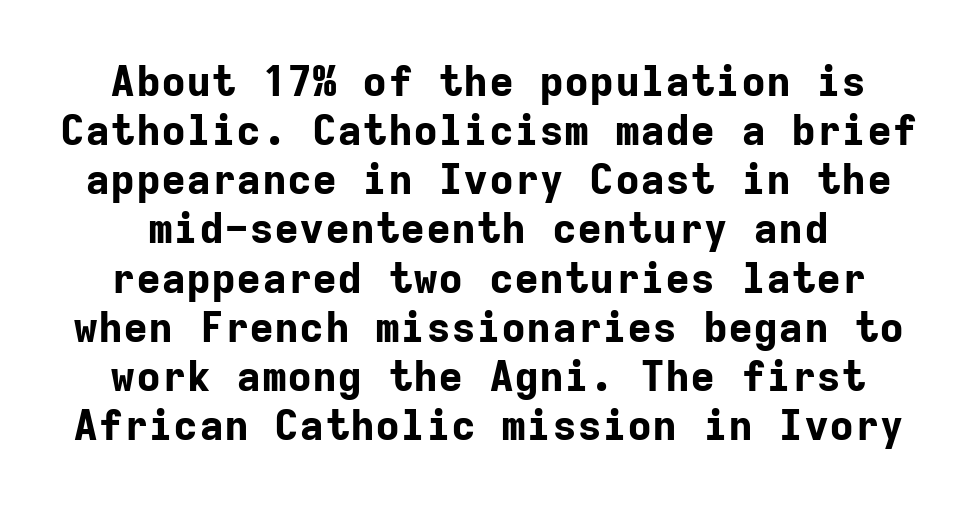
Q: Is the text bold? A: Yes.
Q: Is the text italic (slanted)? A: No, it is upright.
Q: Is the typeface a serif or a sans-serif typeface? A: Sans-serif.
Q: Is the text underlined? A: No.
Q: Is the spacing between letters normal or unusually wide? A: Normal.
Q: Width (condensed, normal, or wide)? A: Normal.
Q: Stroke contrast? A: Low.
Q: x-height? A: Medium.
Q: Monospaced? A: Yes.
